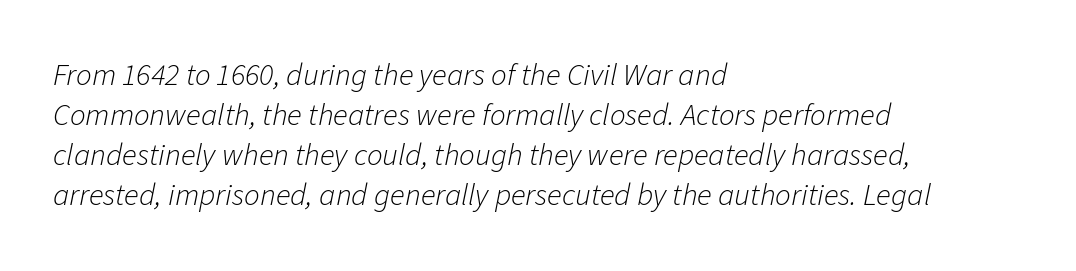
{"italic": "yes", "lean": "right", "slant_degrees": 11, "bold": "no", "weight": "light", "width": "normal", "stroke_contrast": "low", "x_height": "medium", "monospaced": "no", "underline": "no", "align": "left", "line_spacing": "normal", "line_spacing_ratio": 1.29, "letter_spacing": "normal", "letter_spacing_em": 0.0, "glyph_px": 31}
